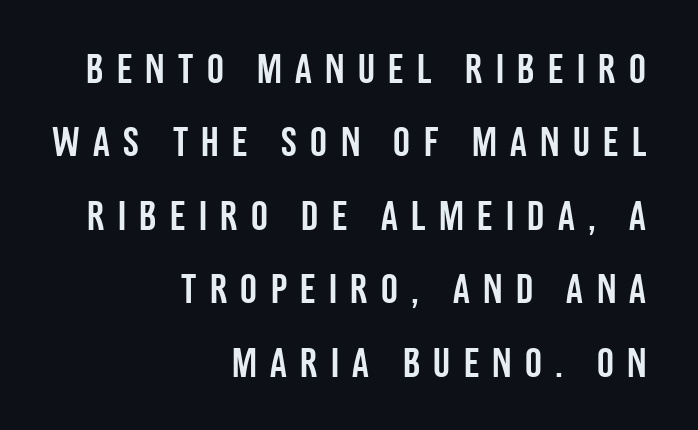
Q: Is the text italic (slanted)? A: No, it is upright.
Q: Is the typeface a serif or a sans-serif typeface? A: Sans-serif.
Q: Is the text underlined? A: No.
Q: How is the paragraph aligned? A: Right-aligned.
Q: Is the spacing between letters normal or unusually wide? A: Unusually wide.
Q: Width (condensed, normal, or wide)? A: Condensed.
Q: Stroke contrast? A: Low.
Q: x-height? A: Large.
Q: Monospaced? A: No.
